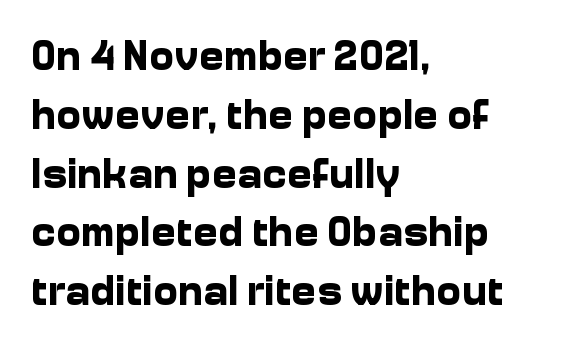
The image shows 42 px bold sans-serif type, upright; set left-aligned, normal line spacing (1.4x), normal letter spacing, not underlined; low stroke contrast and a medium x-height.
